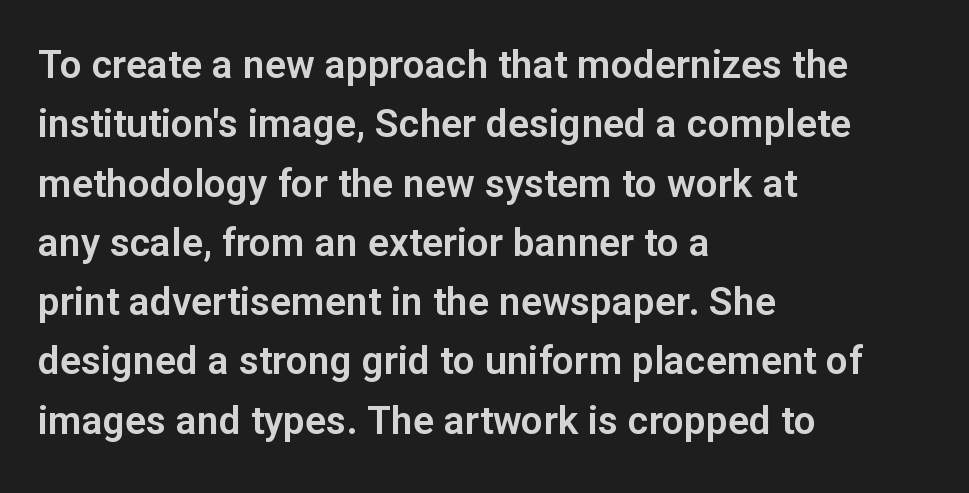
Lines of text with bare space underneath. Leftover space on each line is placed entirely after the last word. Italic? Not at all — the glyphs are vertical. The line-height multiplier appears to be the usual default.
